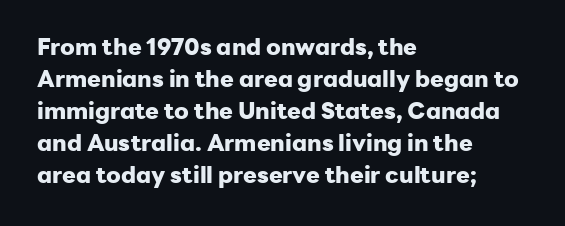
The image shows 23 px bold type, upright; set left-aligned, normal line spacing (1.39x), normal letter spacing, not underlined.
